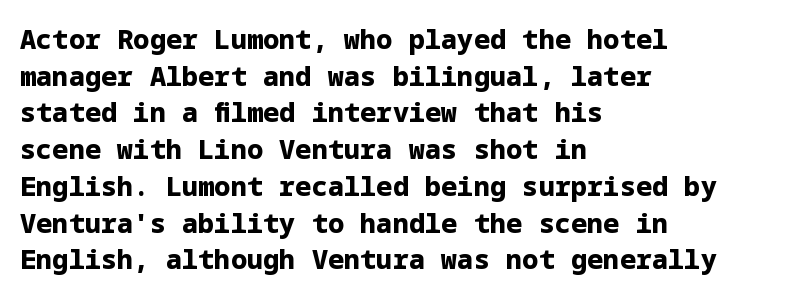
The image shows 27 px bold type, upright; set left-aligned, normal line spacing (1.36x), normal letter spacing, not underlined.
